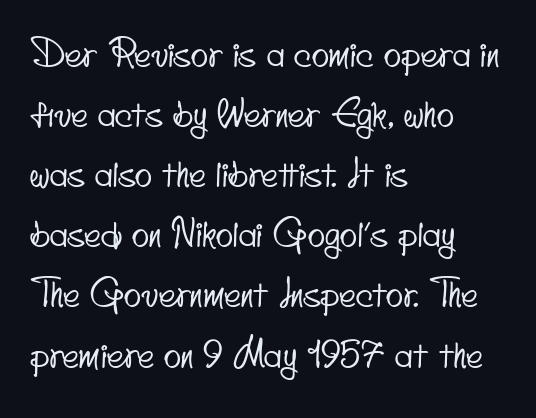
The image shows 36 px condensed sans-serif type; set left-aligned, normal line spacing (1.67x), normal letter spacing, not underlined; low stroke contrast and a small x-height.
